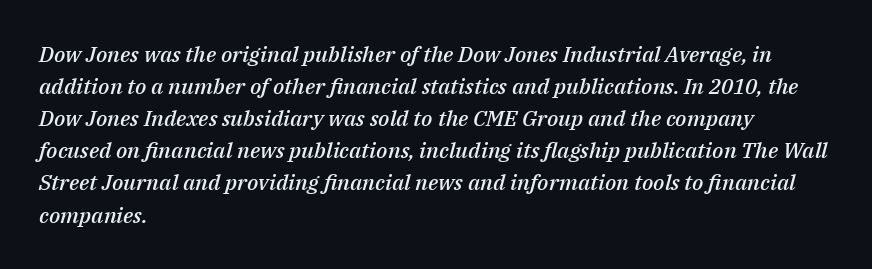
Layout note: lines flush left. Regarding leading, the lines here are spaced in the standard way. A semibold gives these letters moderate extra thickness, short of bold. The tracking reads as untouched default to a designer's eye. Has an underline been added? It has not. The whole block is typeset with a tilt.
